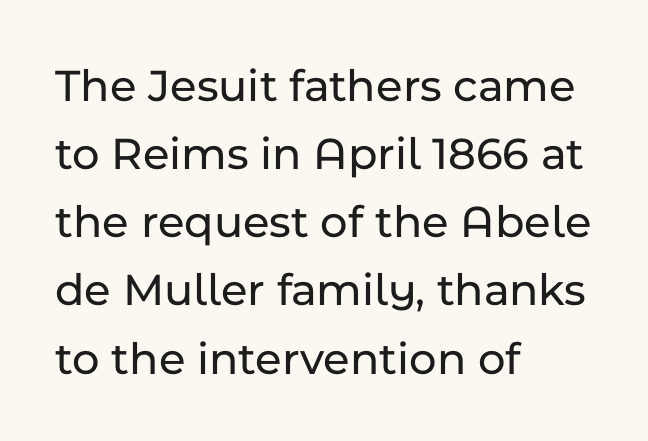
A typesetter would call this leading conventional body-copy spacing. This is roman type, the default non-slanted kind. The letters carry no serifs — their stems end cleanly without finishing strokes. Descenders hang freely into open space.
